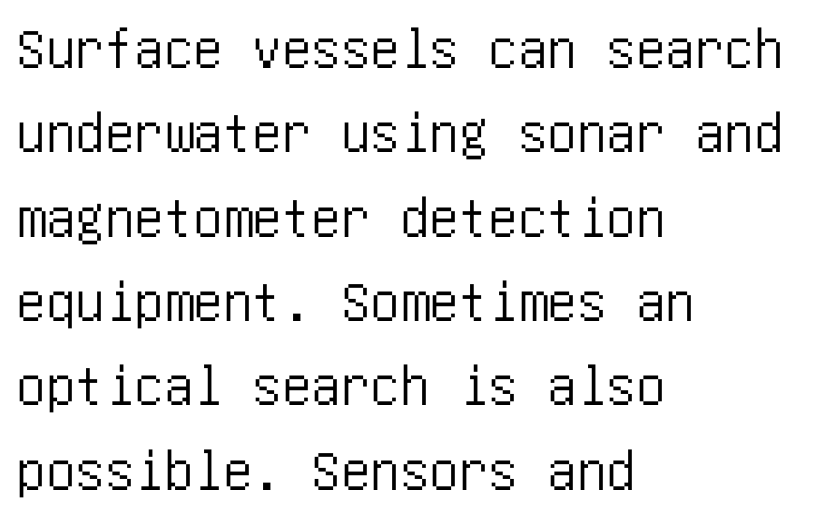
{"serif": "no", "italic": "no", "width": "condensed", "stroke_contrast": "low", "x_height": "large", "underline": "no", "align": "left", "line_spacing": "normal", "line_spacing_ratio": 1.43, "letter_spacing": "normal", "letter_spacing_em": 0.0, "glyph_px": 59}
